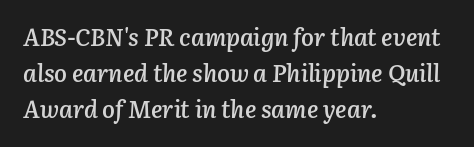
{"italic": "yes", "lean": "right", "slant_degrees": 3, "bold": "semi", "underline": "no", "align": "left", "line_spacing": "normal", "line_spacing_ratio": 1.49, "letter_spacing": "normal", "letter_spacing_em": 0.0, "glyph_px": 24}
